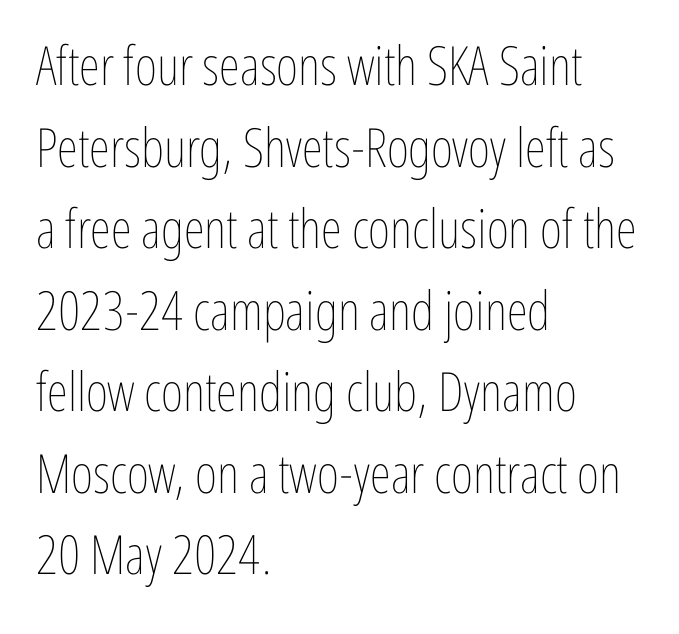
{"italic": "no", "bold": "no", "weight": "thin", "width": "condensed", "stroke_contrast": "low", "x_height": "medium", "monospaced": "no", "underline": "no", "align": "left", "line_spacing": "normal", "line_spacing_ratio": 1.51, "letter_spacing": "normal", "letter_spacing_em": 0.0, "glyph_px": 54}
